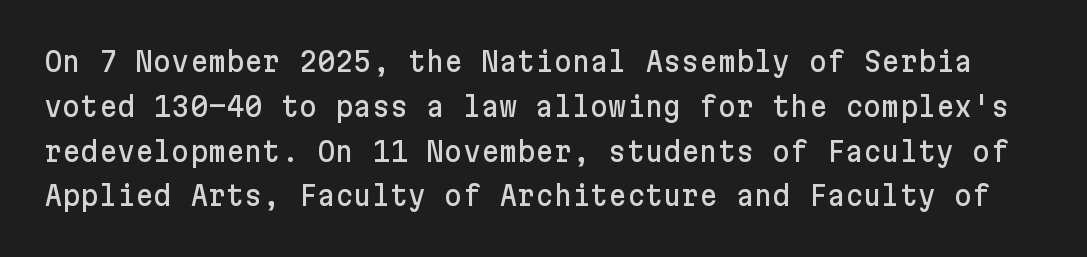
Q: Is the text italic (slanted)? A: No, it is upright.
Q: Is the typeface a serif or a sans-serif typeface? A: Sans-serif.
Q: Is the text underlined? A: No.
Q: Is the spacing between letters normal or unusually wide? A: Normal.
Q: Is the spacing between lines tight, normal or loose? A: Normal.
Q: Width (condensed, normal, or wide)? A: Normal.
Q: Stroke contrast? A: Low.
Q: x-height? A: Medium.
